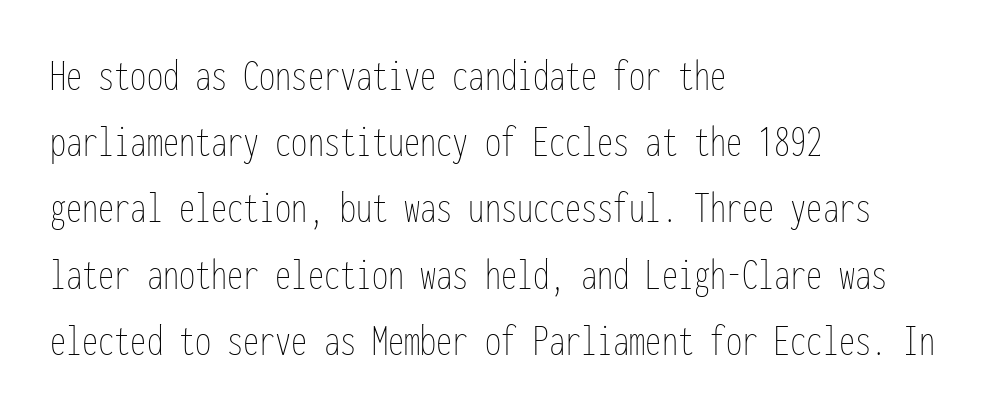
Q: Is the text bold? A: No.
Q: Is the text italic (slanted)? A: No, it is upright.
Q: Is the text underlined? A: No.
Q: How is the paragraph aligned? A: Left-aligned.
Q: Is the spacing between letters normal or unusually wide? A: Normal.
Q: Is the spacing between lines tight, normal or loose? A: Normal.
Q: Width (condensed, normal, or wide)? A: Condensed.
Q: Stroke contrast? A: Low.
Q: x-height? A: Medium.
Q: Monospaced? A: Yes.
